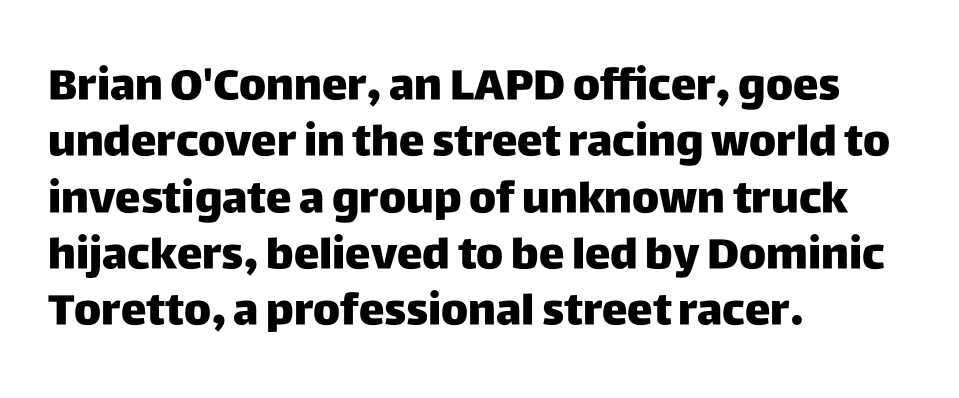
The image shows 43 px heavy sans-serif type, upright; set left-aligned, normal line spacing (1.31x), normal letter spacing, not underlined; low stroke contrast and a large x-height.
